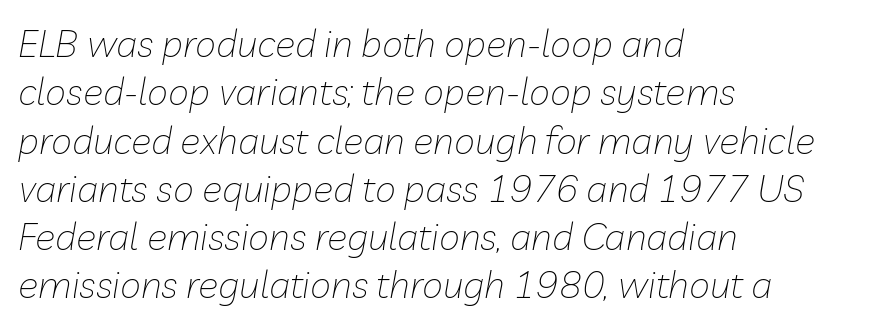
Typeset ragged right — the left edge is the straight one. Any mark beneath the type? The region is blank. Looks like regular typesetting: each glyph gets only the width it needs. Italic? Definitely — the glyphs are oblique.
